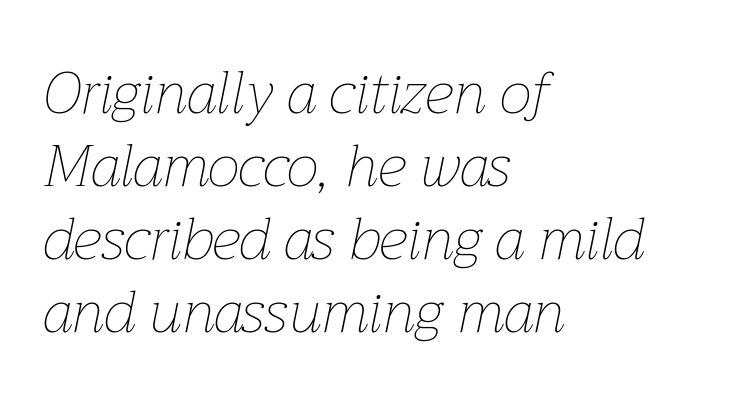
Q: Is the text bold? A: No.
Q: Is the text italic (slanted)? A: Yes, it leans right by about 12 degrees.
Q: Is the text underlined? A: No.
Q: How is the paragraph aligned? A: Left-aligned.
Q: Is the spacing between letters normal or unusually wide? A: Normal.
Q: Is the spacing between lines tight, normal or loose? A: Normal.
Q: Width (condensed, normal, or wide)? A: Normal.
Q: Stroke contrast? A: Low.
Q: x-height? A: Medium.
Q: Monospaced? A: No.
